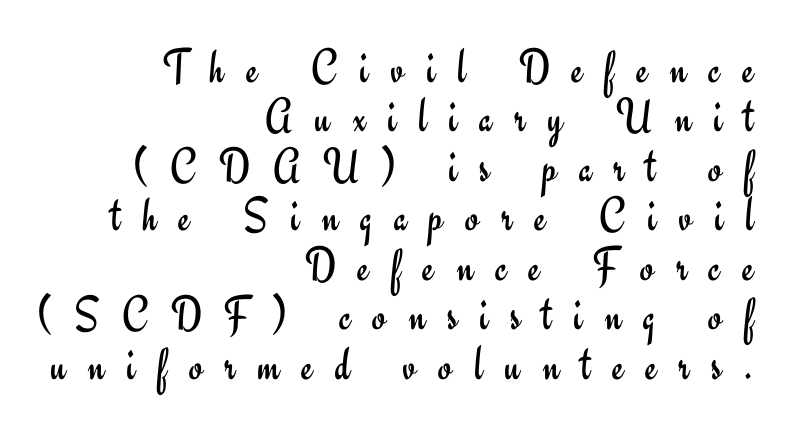
Q: Is the text bold? A: No.
Q: Is the text italic (slanted)? A: Yes.
Q: Is the typeface a serif or a sans-serif typeface? A: Sans-serif.
Q: Is the text underlined? A: No.
Q: How is the paragraph aligned? A: Right-aligned.
Q: Is the spacing between letters normal or unusually wide? A: Unusually wide.
Q: Is the spacing between lines tight, normal or loose? A: Tight.
Q: Width (condensed, normal, or wide)? A: Normal.
Q: Stroke contrast? A: Low.
Q: x-height? A: Small.
Q: Monospaced? A: No.
